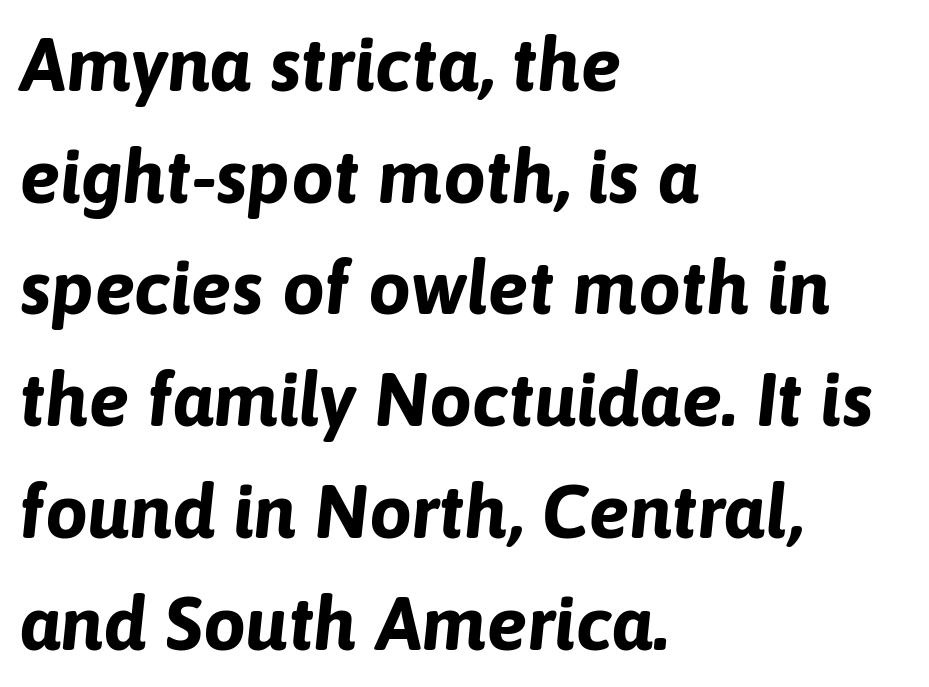
Q: Is the text bold? A: Yes.
Q: Is the text italic (slanted)? A: Yes, it leans right by about 6 degrees.
Q: Is the text underlined? A: No.
Q: How is the paragraph aligned? A: Left-aligned.
Q: Is the spacing between letters normal or unusually wide? A: Normal.
Q: Is the spacing between lines tight, normal or loose? A: Normal.
Q: Width (condensed, normal, or wide)? A: Normal.
Q: Stroke contrast? A: Low.
Q: x-height? A: Medium.
Q: Monospaced? A: No.
